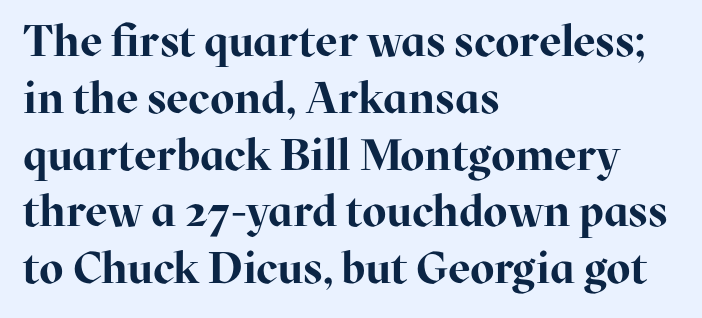
The image shows 44 px bold serif type, upright; set left-aligned, normal line spacing (1.29x), normal letter spacing, not underlined; high stroke contrast and a medium x-height.
